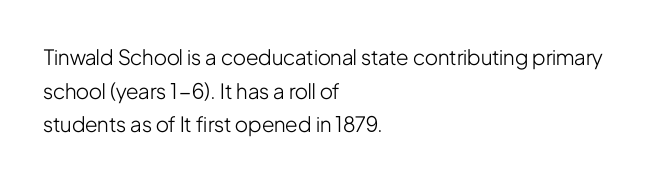
Q: Is the text bold? A: No.
Q: Is the text italic (slanted)? A: No, it is upright.
Q: Is the text underlined? A: No.
Q: How is the paragraph aligned? A: Left-aligned.
Q: Is the spacing between letters normal or unusually wide? A: Normal.
Q: Is the spacing between lines tight, normal or loose? A: Normal.
